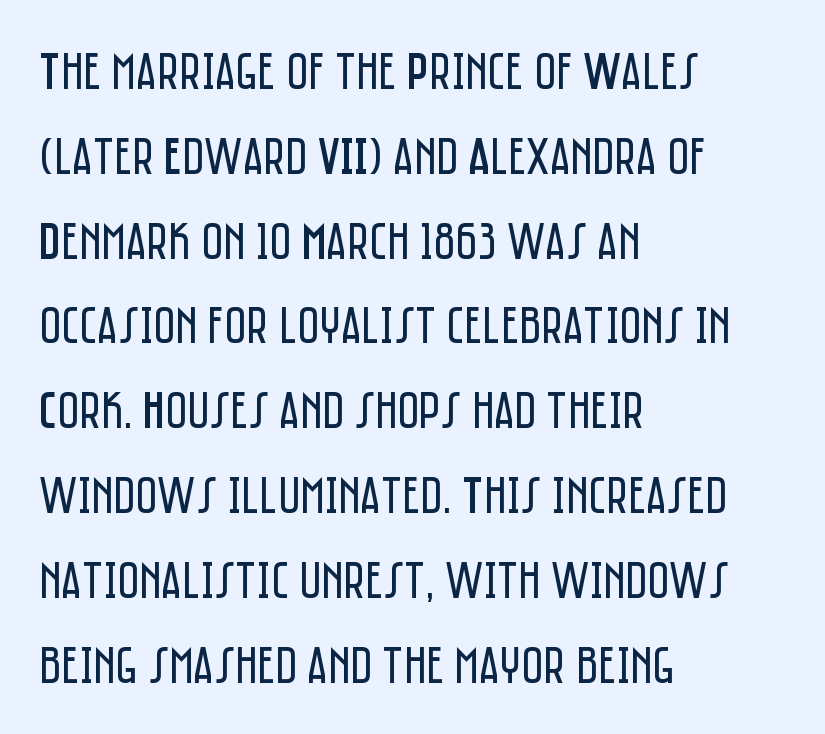
The image shows 53 px regular-weight, condensed sans-serif type, upright; set left-aligned, normal line spacing (1.6x), normal letter spacing, not underlined; low stroke contrast and a large x-height.
